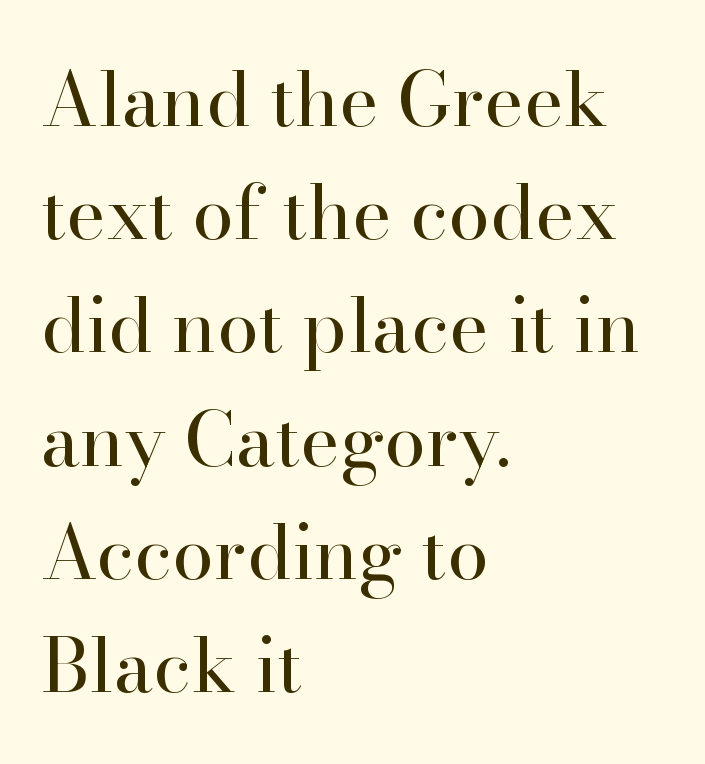
Is this a fixed-width face? No — the glyphs have proportional, varying widths. Small tapered or slab feet sit at the stroke ends, so this counts as serif. The horizontal fit of the characters is conventional and even. Vertical stems look standard width or narrower in stroke. The block of text has a typical density, with ordinary space between rows. The passage shown is not underscored anywhere.
